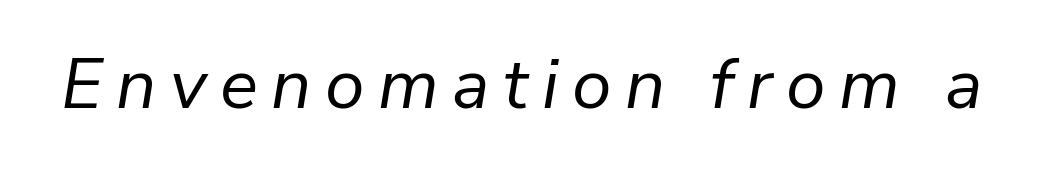
Characters are canted at an angle relative to the baseline's perpendicular. The words here are not underlined. These lines are rendered in a variable-pitch font. Summary of weight: not heavy and not bold.
